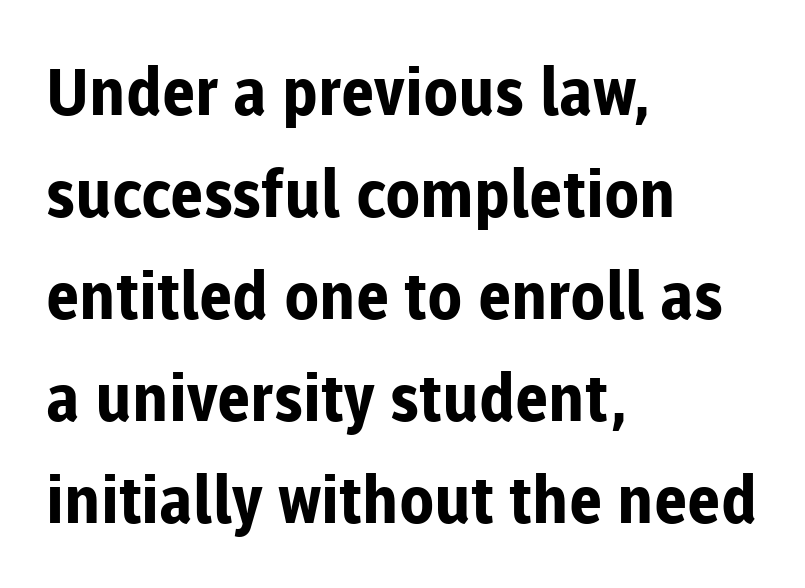
Q: Is the text bold? A: Yes.
Q: Is the text italic (slanted)? A: No, it is upright.
Q: Is the typeface a serif or a sans-serif typeface? A: Sans-serif.
Q: Is the text underlined? A: No.
Q: How is the paragraph aligned? A: Left-aligned.
Q: Is the spacing between letters normal or unusually wide? A: Normal.
Q: Is the spacing between lines tight, normal or loose? A: Normal.
Q: Width (condensed, normal, or wide)? A: Normal.
Q: Stroke contrast? A: Low.
Q: x-height? A: Medium.
Q: Monospaced? A: No.
